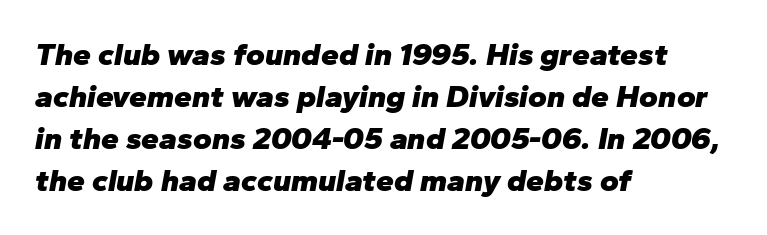
Think of a printed novel: that variable character pitch is what you see here. Regular leading. Designer's note — italics engaged. There is no visible air inserted between adjacent glyphs. Plain, unruled lines of type.
